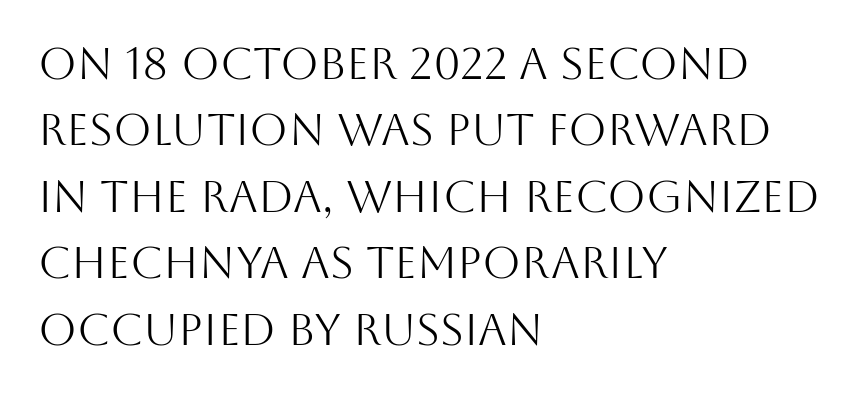
{"serif": "no", "italic": "no", "bold": "no", "weight": "light", "width": "normal", "stroke_contrast": "medium", "x_height": "large", "monospaced": "no", "underline": "no", "align": "left", "line_spacing": "normal", "line_spacing_ratio": 1.51, "letter_spacing": "normal", "letter_spacing_em": 0.0, "glyph_px": 44}
